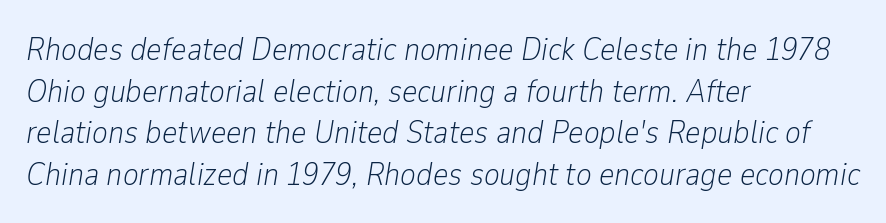
{"italic": "yes", "lean": "right", "slant_degrees": 9, "bold": "no", "weight": "light", "width": "condensed", "stroke_contrast": "low", "x_height": "medium", "monospaced": "no", "underline": "no", "align": "left", "line_spacing": "normal", "line_spacing_ratio": 1.26, "letter_spacing": "normal", "letter_spacing_em": 0.0, "glyph_px": 33}
